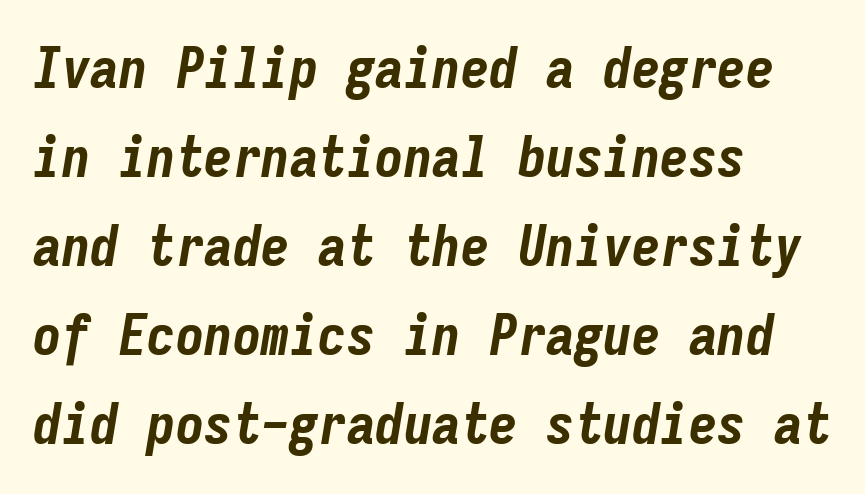
{"italic": "yes", "lean": "right", "slant_degrees": 9, "bold": "yes", "weight": "bold", "width": "condensed", "stroke_contrast": "low", "x_height": "medium", "monospaced": "yes", "underline": "no", "align": "left", "line_spacing": "normal", "line_spacing_ratio": 1.56, "letter_spacing": "normal", "letter_spacing_em": 0.0, "glyph_px": 57}
